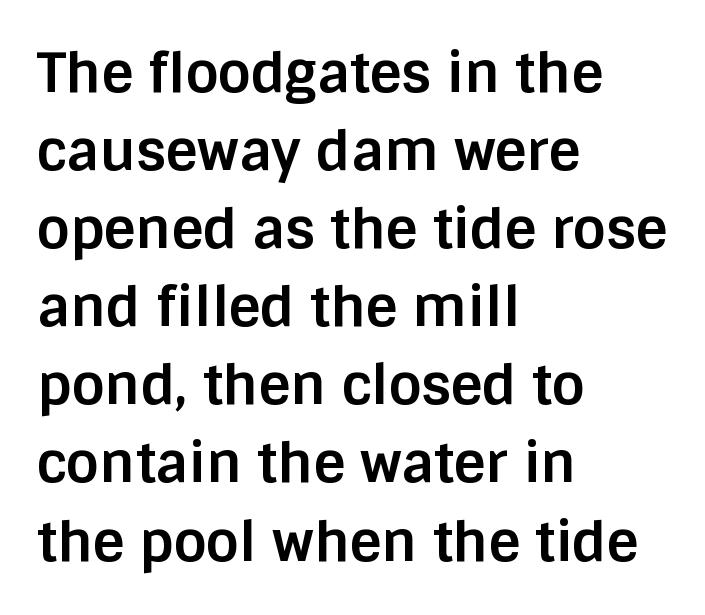
The image shows 55 px bold sans-serif type, upright; set left-aligned, normal line spacing (1.42x), normal letter spacing, not underlined; low stroke contrast and a large x-height.
